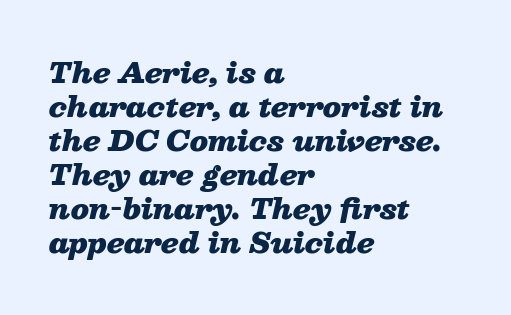
{"italic": "yes", "lean": "right", "slant_degrees": 13, "bold": "yes", "underline": "no", "align": "left", "line_spacing": "normal", "line_spacing_ratio": 1.26, "letter_spacing": "normal", "letter_spacing_em": 0.0, "glyph_px": 27}
